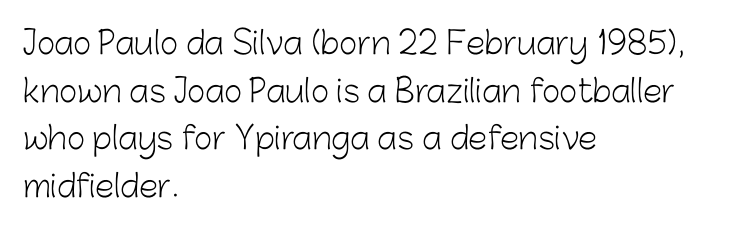
Has an underline been added? It has not. Is the type heavy? It reads as light-to-regular instead. Students, note that the glyphs here touch the page at normal intervals. The type sits square on the baseline with zero lean.
